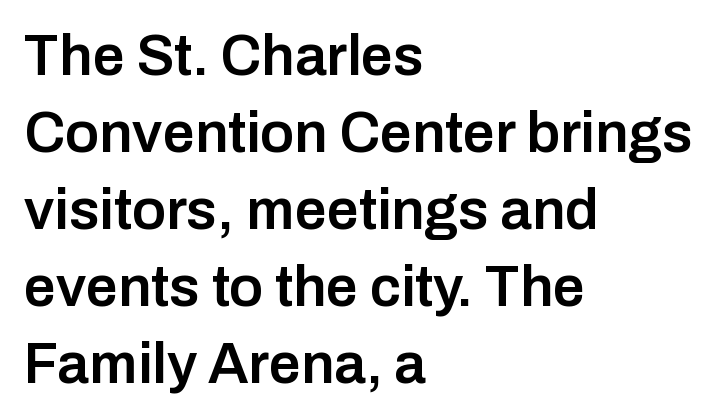
The image shows 57 px semibold sans-serif type, upright; set left-aligned, normal line spacing (1.35x), normal letter spacing, not underlined; low stroke contrast and a medium x-height.
